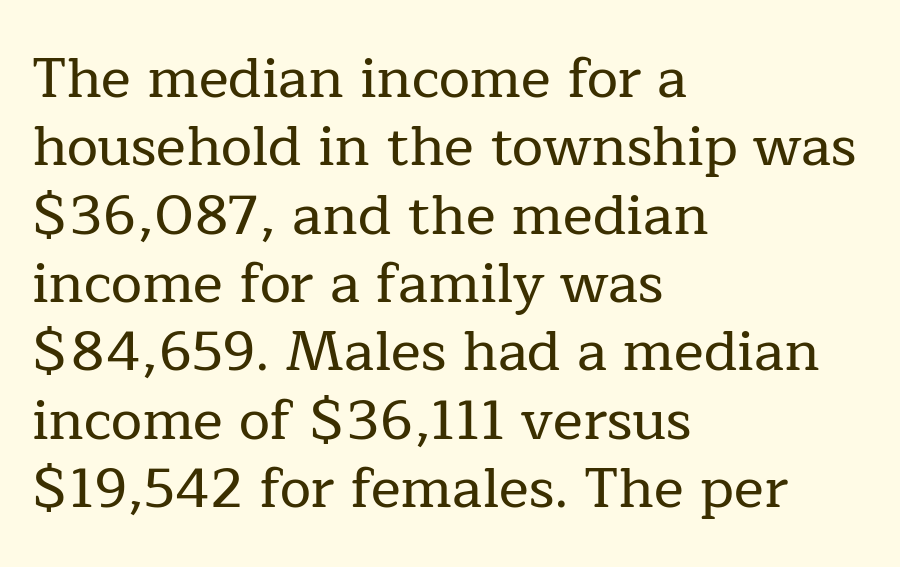
{"serif": "yes", "italic": "no", "width": "normal", "stroke_contrast": "low", "x_height": "medium", "monospaced": "no", "underline": "no", "align": "left", "line_spacing_ratio": 1.22, "letter_spacing": "normal", "letter_spacing_em": 0.0, "glyph_px": 56}
